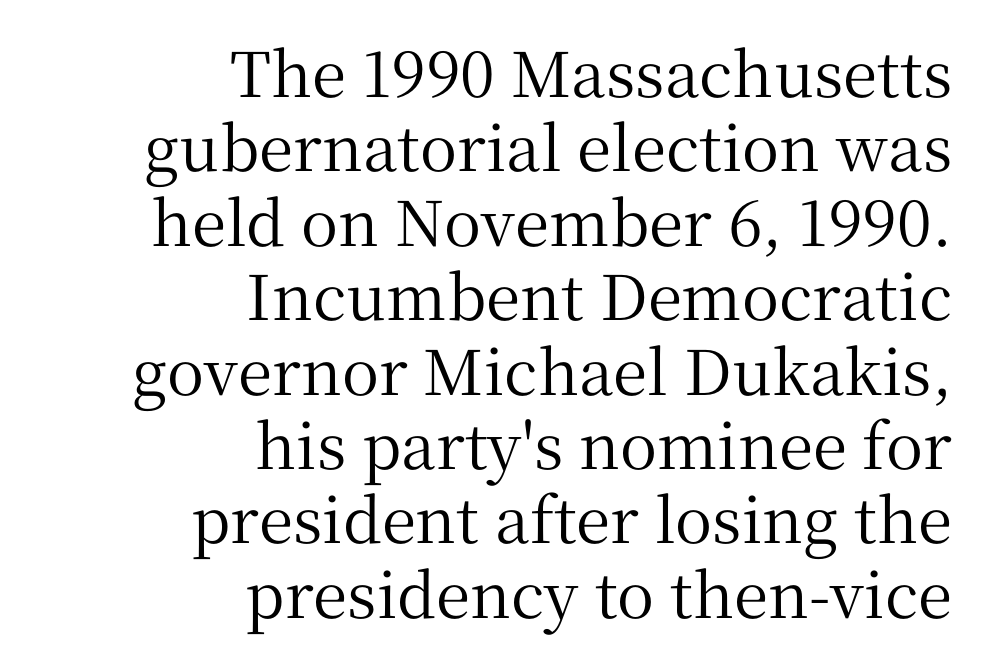
{"serif": "yes", "italic": "no", "width": "normal", "stroke_contrast": "medium", "x_height": "medium", "monospaced": "no", "underline": "no", "align": "right", "line_spacing_ratio": 1.2, "letter_spacing": "normal", "letter_spacing_em": 0.0, "glyph_px": 62}
